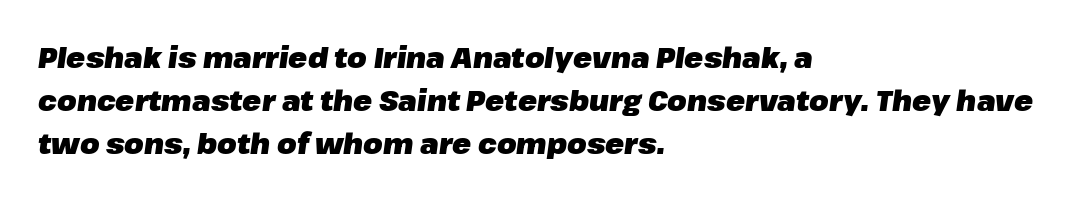
The letters sit at their default tracking, neither squeezed nor spread. You could not count columns in this text — the font is proportionally spaced. Beneath every word, the page is bare. Looking at the ascenders, they clearly lean. Where is the straight margin? On the left. Line spacing here is normal.
